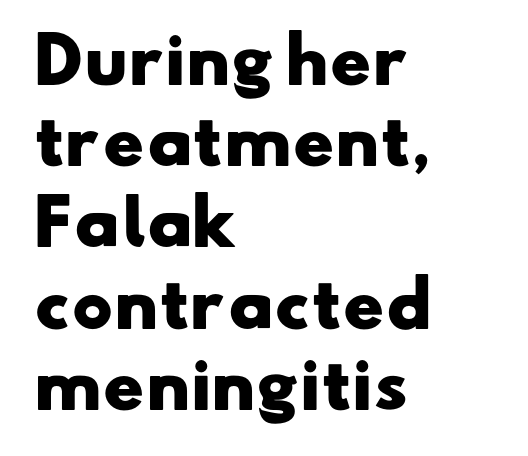
The image shows 62 px heavy, wide sans-serif type; set left-aligned, normal line spacing (1.31x), normal letter spacing, not underlined; low stroke contrast and a small x-height.
